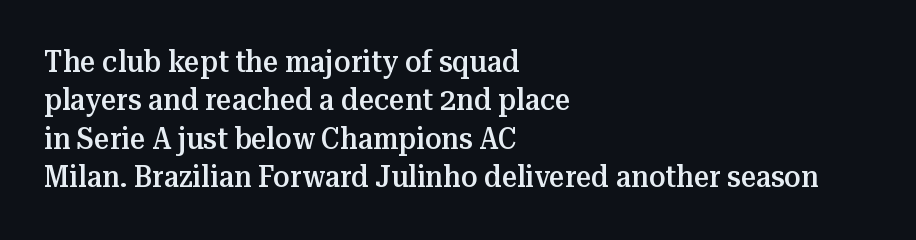
{"serif": "yes", "italic": "no", "bold": "semi", "weight": "semibold", "width": "normal", "stroke_contrast": "medium", "x_height": "medium", "monospaced": "no", "underline": "no", "align": "left", "line_spacing": "normal", "line_spacing_ratio": 1.28, "letter_spacing": "normal", "letter_spacing_em": 0.0, "glyph_px": 30}
